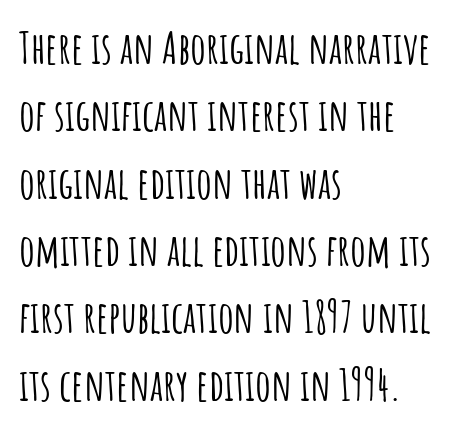
Q: Is the text italic (slanted)? A: No, it is upright.
Q: Is the typeface a serif or a sans-serif typeface? A: Sans-serif.
Q: Is the text underlined? A: No.
Q: How is the paragraph aligned? A: Left-aligned.
Q: Is the spacing between letters normal or unusually wide? A: Normal.
Q: Is the spacing between lines tight, normal or loose? A: Normal.
Q: Width (condensed, normal, or wide)? A: Condensed.
Q: Stroke contrast? A: Low.
Q: x-height? A: Large.
Q: Monospaced? A: No.
